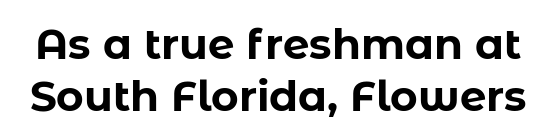
You could not count columns in this text — the font is proportionally spaced. The passage shown is emphatically bold. The line texture is even and compact thanks to regular tracking. The words here are not underlined. It's the straight-up-and-down kind of type.
